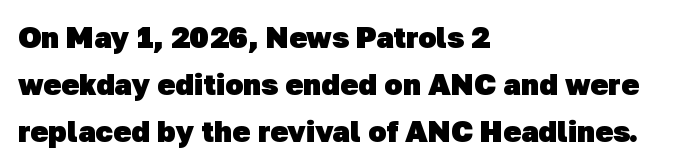
Q: Is the text bold? A: Yes.
Q: Is the typeface a serif or a sans-serif typeface? A: Sans-serif.
Q: Is the text underlined? A: No.
Q: How is the paragraph aligned? A: Left-aligned.
Q: Is the spacing between letters normal or unusually wide? A: Normal.
Q: Is the spacing between lines tight, normal or loose? A: Normal.
Q: Width (condensed, normal, or wide)? A: Normal.
Q: Stroke contrast? A: Low.
Q: x-height? A: Medium.
Q: Monospaced? A: No.
